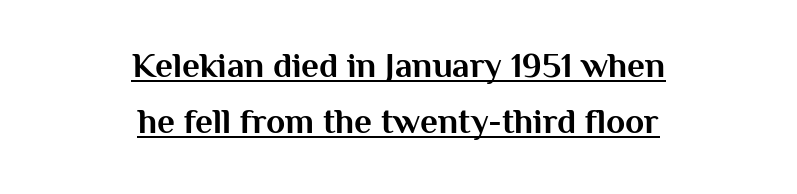
Q: Is the text bold? A: Yes.
Q: Is the text italic (slanted)? A: No, it is upright.
Q: Is the typeface a serif or a sans-serif typeface? A: Sans-serif.
Q: Is the text underlined? A: Yes.
Q: How is the paragraph aligned? A: Centered.
Q: Is the spacing between letters normal or unusually wide? A: Normal.
Q: Is the spacing between lines tight, normal or loose? A: Normal.
Q: Width (condensed, normal, or wide)? A: Normal.
Q: Stroke contrast? A: Medium.
Q: x-height? A: Medium.
Q: Monospaced? A: No.
